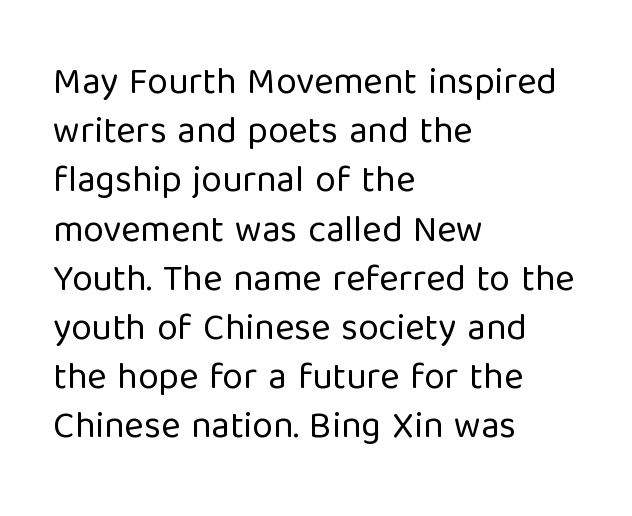
The image shows 37 px regular-weight sans-serif type, upright; set left-aligned, normal line spacing (1.33x), normal letter spacing, not underlined; low stroke contrast and a medium x-height.
